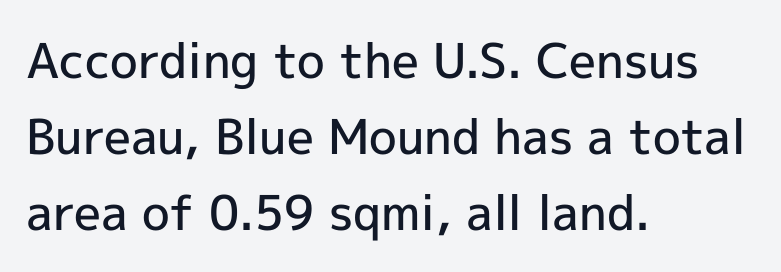
{"serif": "no", "italic": "no", "bold": "semi", "weight": "semibold", "width": "normal", "x_height": "medium", "monospaced": "no", "underline": "no", "align": "left", "line_spacing": "normal", "line_spacing_ratio": 1.58, "letter_spacing": "normal", "letter_spacing_em": 0.0, "glyph_px": 48}
